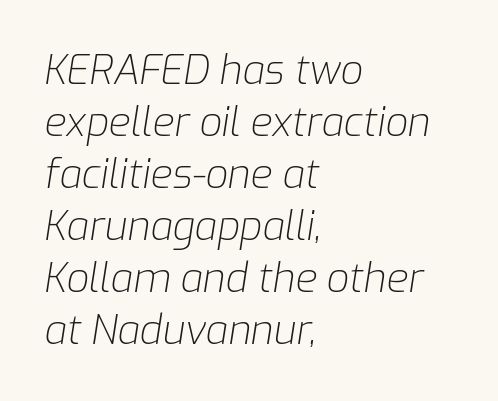
Q: Is the text bold? A: No.
Q: Is the text italic (slanted)? A: Yes, it leans right by about 9 degrees.
Q: Is the text underlined? A: No.
Q: How is the paragraph aligned? A: Left-aligned.
Q: Is the spacing between letters normal or unusually wide? A: Normal.
Q: Is the spacing between lines tight, normal or loose? A: Normal.
Q: Width (condensed, normal, or wide)? A: Normal.
Q: Stroke contrast? A: Low.
Q: x-height? A: Medium.
Q: Monospaced? A: No.
